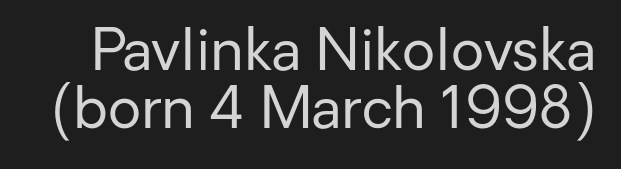
No extra tracking has been applied to these lines. This sample uses an upright cut, with every glyph sitting square on the baseline. Just letters on the line, the space beneath them empty. No letter is thick-stroked: the sample isn't bold. Do the characters align in a grid? No, the font is proportional.
